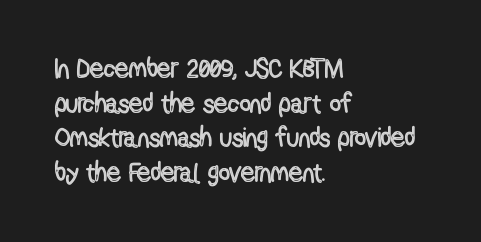
{"italic": "no", "underline": "no", "align": "left", "line_spacing": "normal", "line_spacing_ratio": 1.28, "letter_spacing": "normal", "letter_spacing_em": 0.0, "glyph_px": 27}
